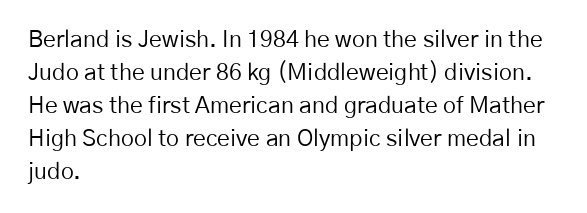
Q: Is the text bold? A: No.
Q: Is the text italic (slanted)? A: No, it is upright.
Q: Is the text underlined? A: No.
Q: How is the paragraph aligned? A: Left-aligned.
Q: Is the spacing between letters normal or unusually wide? A: Normal.
Q: Is the spacing between lines tight, normal or loose? A: Normal.
